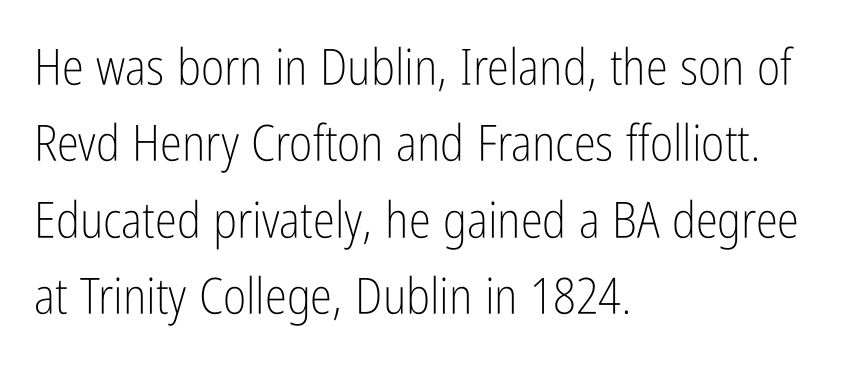
Q: Is the text bold? A: No.
Q: Is the text italic (slanted)? A: No, it is upright.
Q: Is the typeface a serif or a sans-serif typeface? A: Sans-serif.
Q: Is the text underlined? A: No.
Q: How is the paragraph aligned? A: Left-aligned.
Q: Is the spacing between letters normal or unusually wide? A: Normal.
Q: Is the spacing between lines tight, normal or loose? A: Normal.
Q: Width (condensed, normal, or wide)? A: Condensed.
Q: Stroke contrast? A: Low.
Q: x-height? A: Medium.
Q: Monospaced? A: No.
